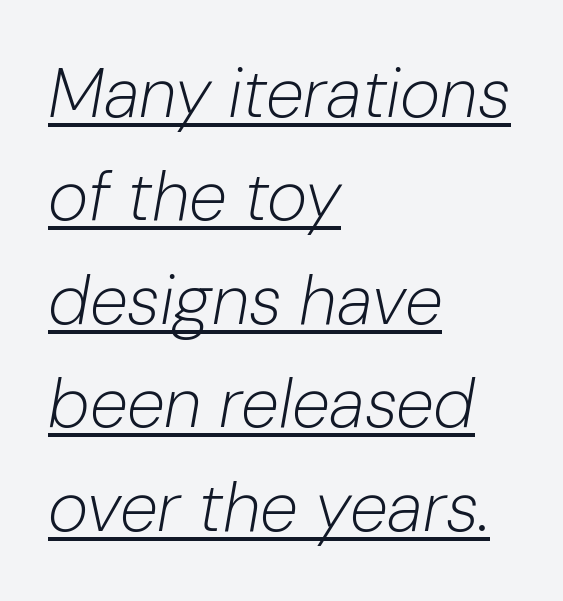
Q: Is the text bold? A: No.
Q: Is the text italic (slanted)? A: Yes, it leans right by about 10 degrees.
Q: Is the text underlined? A: Yes.
Q: How is the paragraph aligned? A: Left-aligned.
Q: Is the spacing between letters normal or unusually wide? A: Normal.
Q: Is the spacing between lines tight, normal or loose? A: Normal.
Q: Width (condensed, normal, or wide)? A: Normal.
Q: Stroke contrast? A: Low.
Q: x-height? A: Medium.
Q: Monospaced? A: No.
